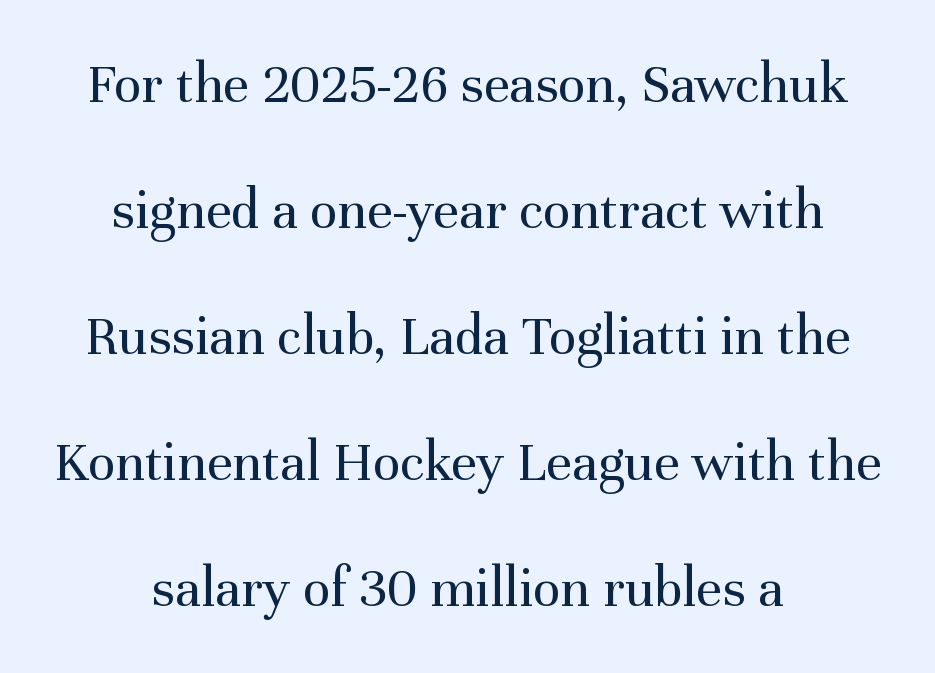
The image shows 57 px regular-weight serif type, upright; set loose line spacing (2.21x), normal letter spacing, not underlined; medium stroke contrast and a medium x-height.
